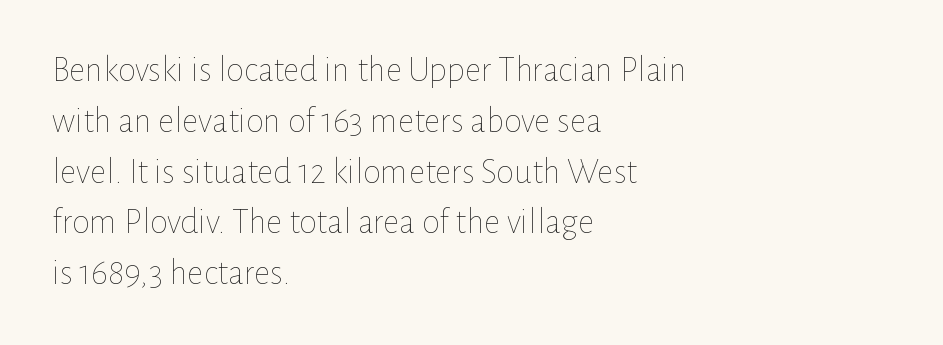
The image shows 36 px thin type, upright; set left-aligned, normal line spacing (1.41x), normal letter spacing, not underlined; low stroke contrast and a medium x-height.
